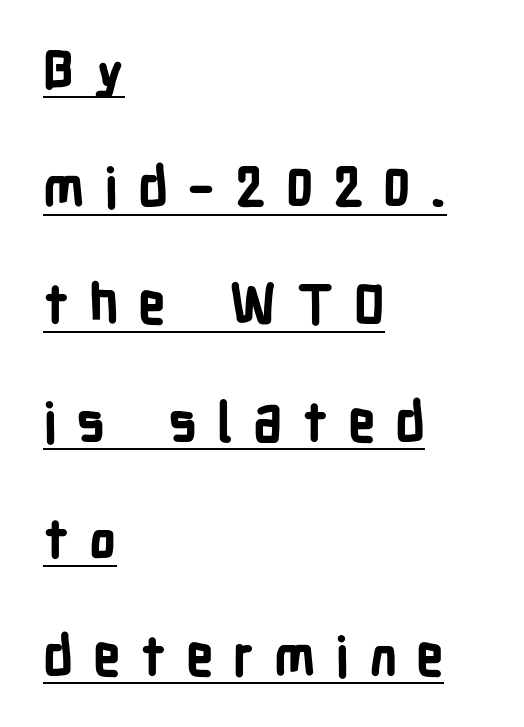
Note the varied advance widths — an 'i' is clearly narrower than an 'm'. The rendered words wear a rule along their underside. What stands out about the letter spacing? Its width — letters are far apart. Is there much room between lines? Yes — plenty of vertical air separates them.
